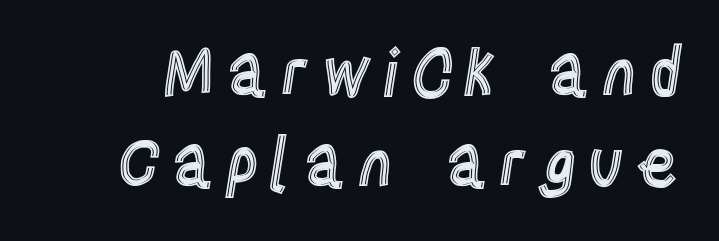
The rows are spaced the way most documents space them. Type without underlining. Looks like regular typesetting: each glyph gets only the width it needs.
